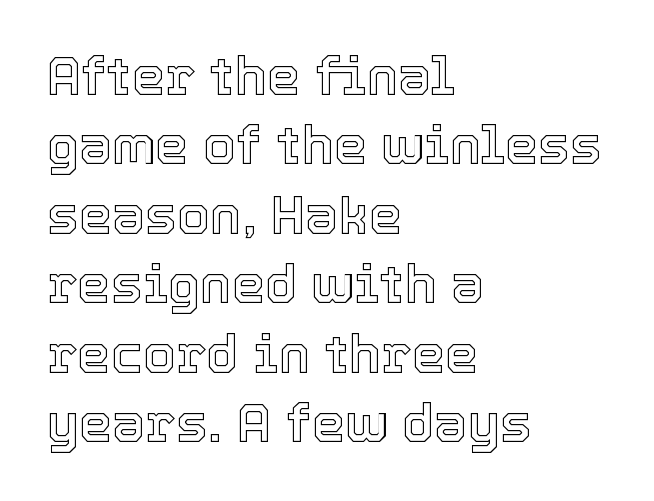
{"italic": "no", "width": "normal", "x_height": "medium", "monospaced": "no", "underline": "no", "align": "left", "line_spacing": "normal", "line_spacing_ratio": 1.31, "letter_spacing": "normal", "letter_spacing_em": 0.0, "glyph_px": 53}
